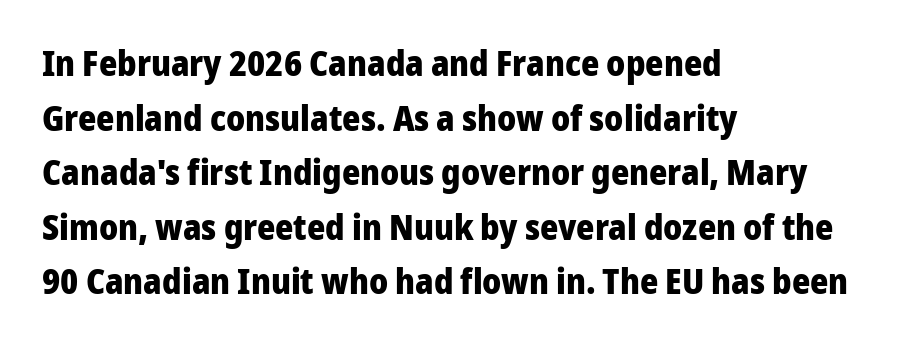
Only glyphs here, with clear space below each row. Letterform terminals end flat and unadorned throughout the passage. Weight: bold. The passage shown has conventional tracking throughout.
